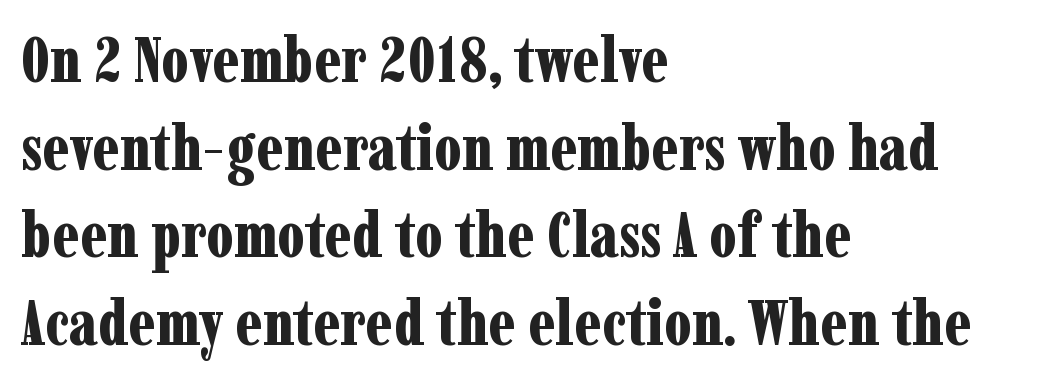
The image shows 64 px bold, condensed serif type, upright; set left-aligned, normal line spacing (1.37x), normal letter spacing, not underlined; low stroke contrast and a medium x-height.
